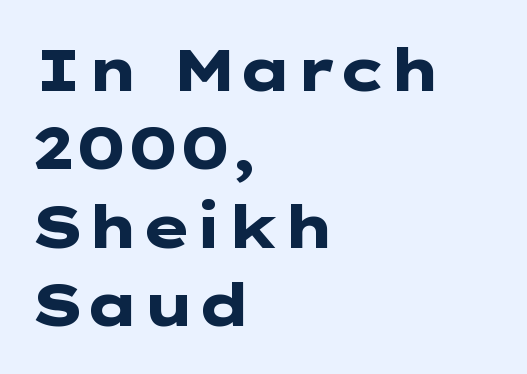
The image shows 59 px heavy, wide sans-serif type, upright; set left-aligned, normal line spacing (1.33x), normal letter spacing, not underlined; low stroke contrast and a medium x-height.
